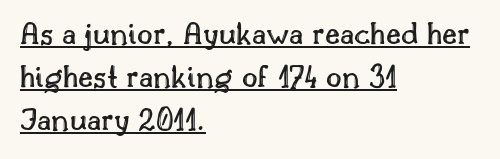
Q: Is the text italic (slanted)? A: No, it is upright.
Q: Is the text underlined? A: Yes.
Q: How is the paragraph aligned? A: Left-aligned.
Q: Is the spacing between letters normal or unusually wide? A: Normal.
Q: Is the spacing between lines tight, normal or loose? A: Normal.
Q: Width (condensed, normal, or wide)? A: Normal.
Q: x-height? A: Small.
Q: Monospaced? A: No.
